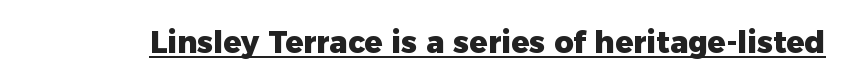
Q: Is the text bold? A: Yes.
Q: Is the text italic (slanted)? A: No, it is upright.
Q: Is the typeface a serif or a sans-serif typeface? A: Sans-serif.
Q: Is the text underlined? A: Yes.
Q: Is the spacing between letters normal or unusually wide? A: Normal.
Q: Width (condensed, normal, or wide)? A: Normal.
Q: Stroke contrast? A: Low.
Q: x-height? A: Medium.
Q: Monospaced? A: No.
